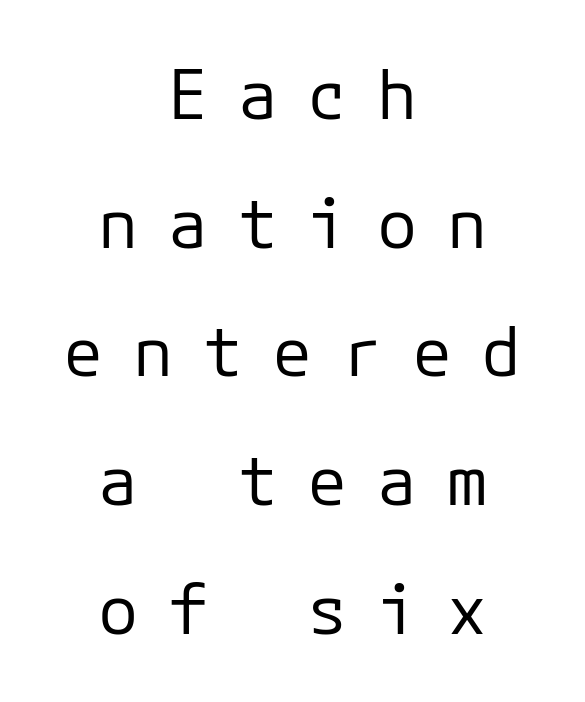
The image shows 67 px regular-weight sans-serif type, upright; set centered, loose line spacing (1.92x), unusually wide letter spacing (+0.44 em), not underlined; low stroke contrast and a medium x-height.
